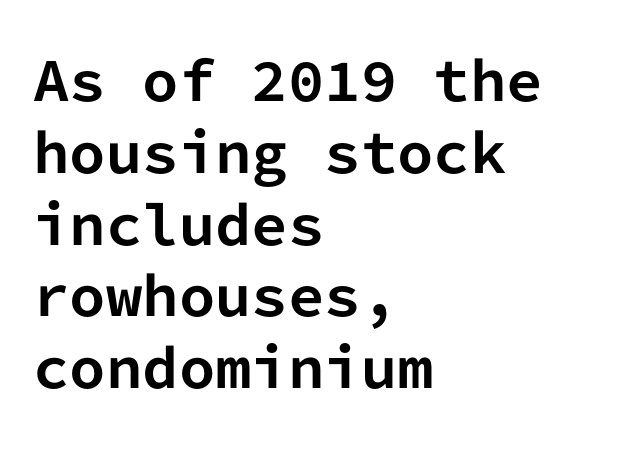
{"serif": "no", "italic": "no", "bold": "yes", "weight": "bold", "width": "normal", "stroke_contrast": "low", "x_height": "medium", "monospaced": "yes", "underline": "no", "align": "left", "line_spacing": "normal", "line_spacing_ratio": 1.38, "letter_spacing": "normal", "letter_spacing_em": 0.0, "glyph_px": 52}
